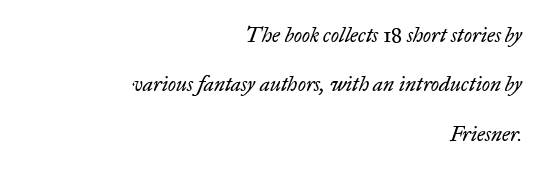
Q: Is the text bold? A: No.
Q: Is the text italic (slanted)? A: Yes, it leans right by about 17 degrees.
Q: Is the text underlined? A: No.
Q: How is the paragraph aligned? A: Right-aligned.
Q: Is the spacing between letters normal or unusually wide? A: Normal.
Q: Is the spacing between lines tight, normal or loose? A: Loose.
